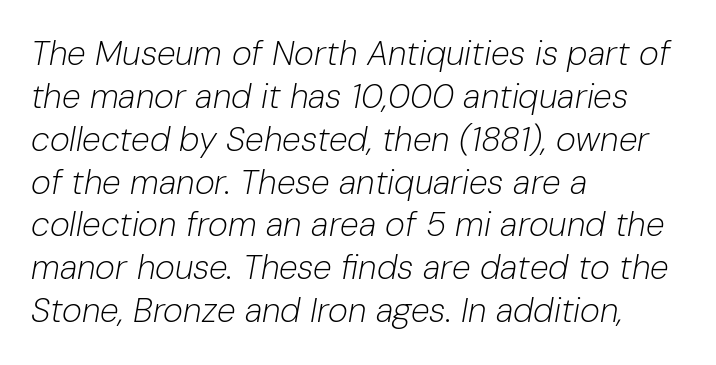
{"italic": "yes", "lean": "right", "slant_degrees": 10, "bold": "no", "weight": "light", "width": "normal", "stroke_contrast": "low", "x_height": "medium", "monospaced": "no", "underline": "no", "align": "left", "line_spacing": "normal", "line_spacing_ratio": 1.26, "letter_spacing": "normal", "letter_spacing_em": 0.0, "glyph_px": 34}
